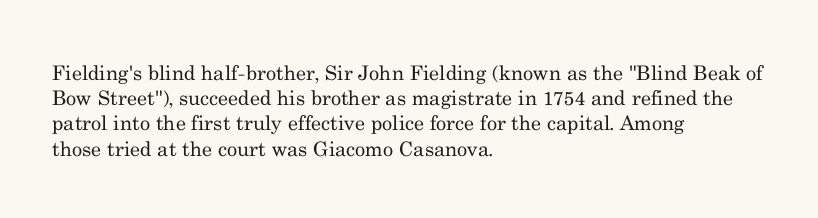
How would I describe the line gaps? Plain and ordinary. Stem width sits at or under what a default text font uses. Posture: straight, roman, zero tilt. Underlining? Definitely not there. How are the letters spaced? Ordinarily, with no added tracking. Alignment: flush left.
